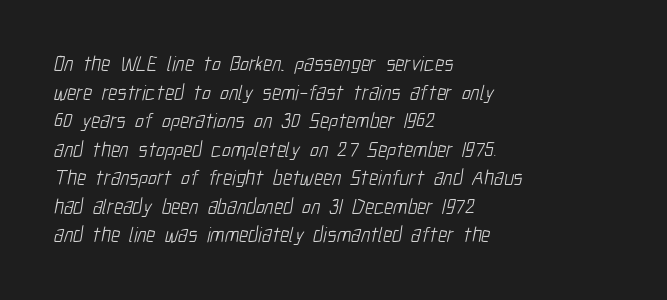
{"bold": "no", "underline": "no", "align": "left", "line_spacing": "normal", "line_spacing_ratio": 1.36, "letter_spacing": "normal", "letter_spacing_em": 0.0, "glyph_px": 21}
